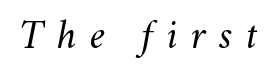
Stroke mass is kept to a normal reading level or below. Rule under the text: the space is simply empty. These lines were composed using italics. Think of a printed novel: that variable character pitch is what you see here. What stands out about the letter spacing? Its width — letters are far apart.
